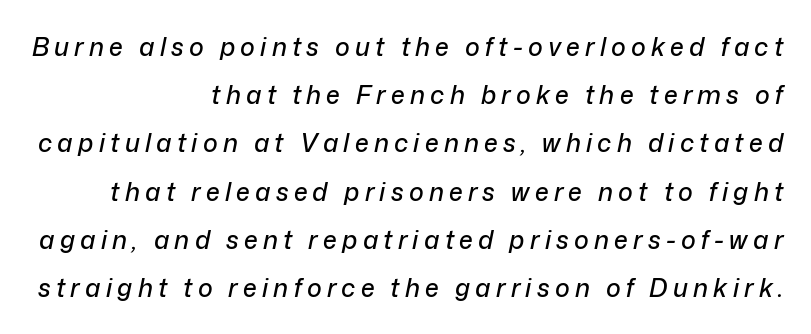
Q: Is the text italic (slanted)? A: Yes, it leans right by about 12 degrees.
Q: Is the text underlined? A: No.
Q: How is the paragraph aligned? A: Right-aligned.
Q: Is the spacing between letters normal or unusually wide? A: Unusually wide.
Q: Is the spacing between lines tight, normal or loose? A: Loose.
